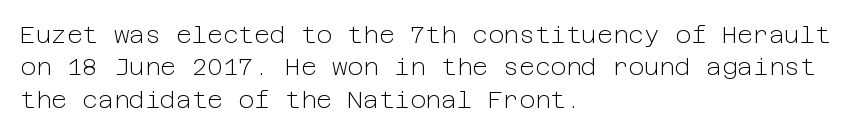
The image shows 24 px text type, upright; set left-aligned, normal line spacing (1.35x), normal letter spacing, not underlined.
